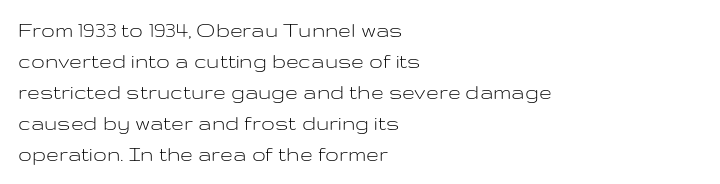
The image shows 23 px text type, upright; set left-aligned, normal line spacing (1.35x), normal letter spacing, not underlined.
